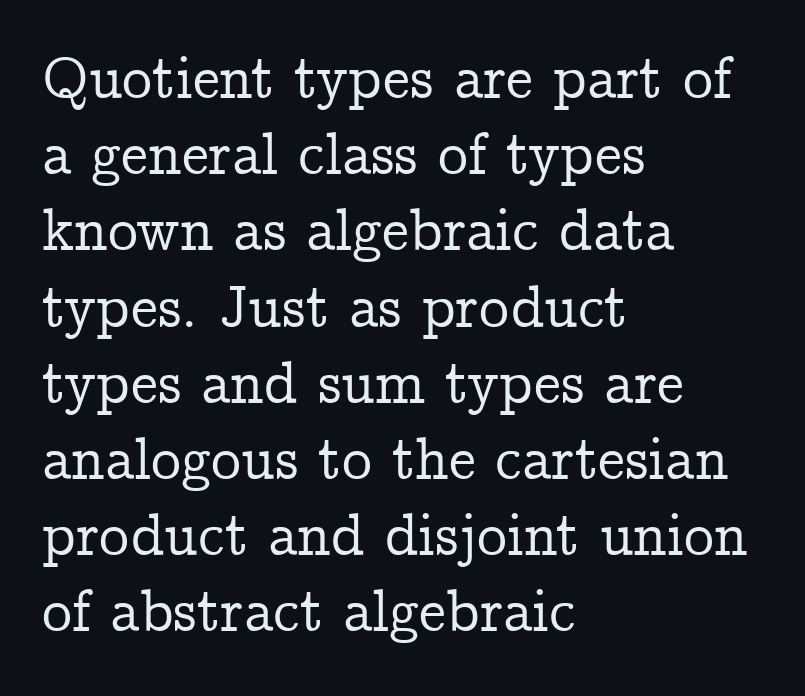
The image shows 60 px serif type, upright; set left-aligned, normal line spacing (1.27x), normal letter spacing, not underlined; low stroke contrast and a medium x-height.
